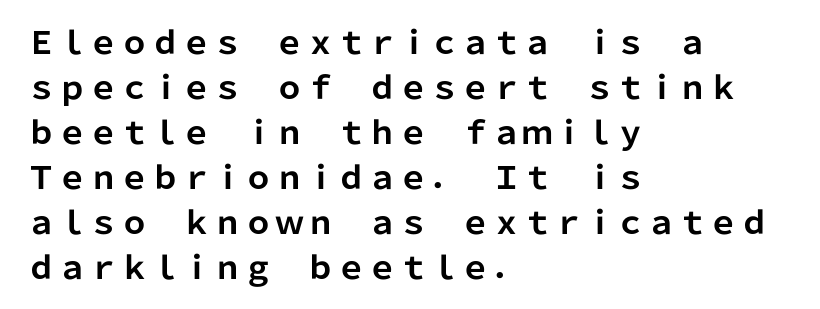
{"serif": "no", "italic": "no", "bold": "yes", "weight": "bold", "width": "normal", "stroke_contrast": "low", "x_height": "medium", "monospaced": "no", "underline": "no", "align": "left", "line_spacing": "normal", "line_spacing_ratio": 1.45, "letter_spacing": "normal", "letter_spacing_em": 0.0, "glyph_px": 31}
